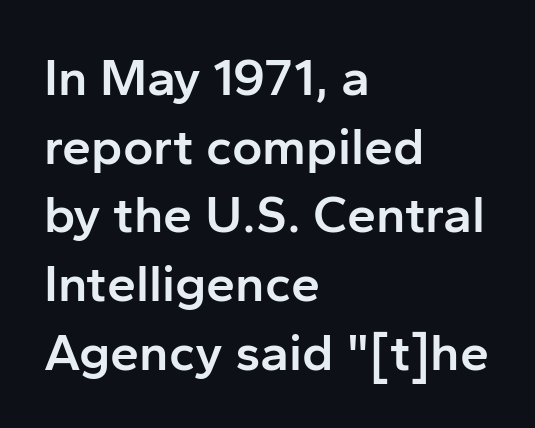
{"serif": "no", "italic": "no", "bold": "semi", "weight": "semibold", "width": "normal", "stroke_contrast": "low", "x_height": "medium", "monospaced": "no", "underline": "no", "align": "left", "line_spacing": "normal", "line_spacing_ratio": 1.32, "letter_spacing": "normal", "letter_spacing_em": 0.0, "glyph_px": 52}
